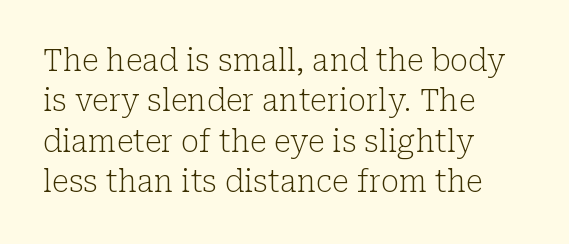
The image shows 30 px light serif type, upright; set left-aligned, normal line spacing (1.35x), normal letter spacing, not underlined; low stroke contrast and a medium x-height.
